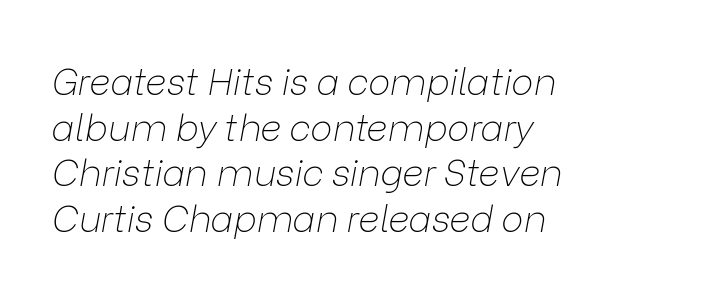
Q: Is the text bold? A: No.
Q: Is the text italic (slanted)? A: Yes, it leans right by about 9 degrees.
Q: Is the text underlined? A: No.
Q: How is the paragraph aligned? A: Left-aligned.
Q: Is the spacing between letters normal or unusually wide? A: Normal.
Q: Width (condensed, normal, or wide)? A: Normal.
Q: Stroke contrast? A: Low.
Q: x-height? A: Medium.
Q: Monospaced? A: No.
